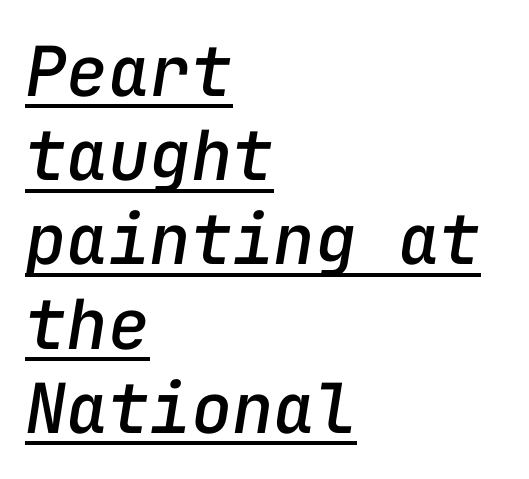
Yep, that's italic — everything's leaning. A typographer would call this underscored text. Note the uniform advance width — an 'i' takes as much space as an 'm'. The paragraph shown leans on its left margin.
